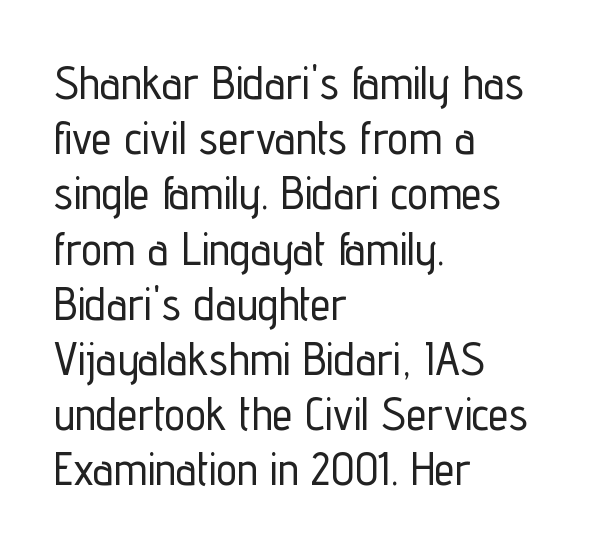
The image shows 46 px condensed sans-serif type, upright; set left-aligned, line spacing 1.2x, normal letter spacing, not underlined; low stroke contrast and a medium x-height.
